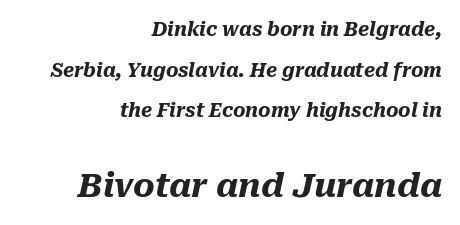
{"italic": "yes", "lean": "right", "slant_degrees": 10, "bold": "yes", "weight": "heavy", "width": "normal", "stroke_contrast": "medium", "x_height": "medium", "monospaced": "no", "underline": "no", "align": "right", "line_spacing": "loose", "line_spacing_ratio": 2.14, "letter_spacing": "normal", "letter_spacing_em": 0.0, "larger_block": "second", "size_ratio": 1.74, "glyph_px": 33}
